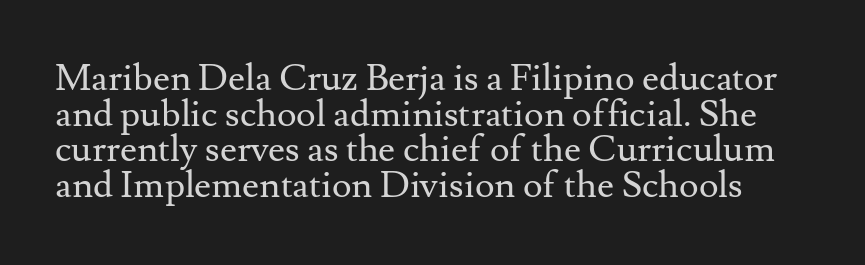
Q: Is the text bold? A: No.
Q: Is the text italic (slanted)? A: No, it is upright.
Q: Is the typeface a serif or a sans-serif typeface? A: Serif.
Q: Is the text underlined? A: No.
Q: Is the spacing between letters normal or unusually wide? A: Normal.
Q: Is the spacing between lines tight, normal or loose? A: Tight.
Q: Width (condensed, normal, or wide)? A: Normal.
Q: Stroke contrast? A: Medium.
Q: x-height? A: Small.
Q: Monospaced? A: No.
